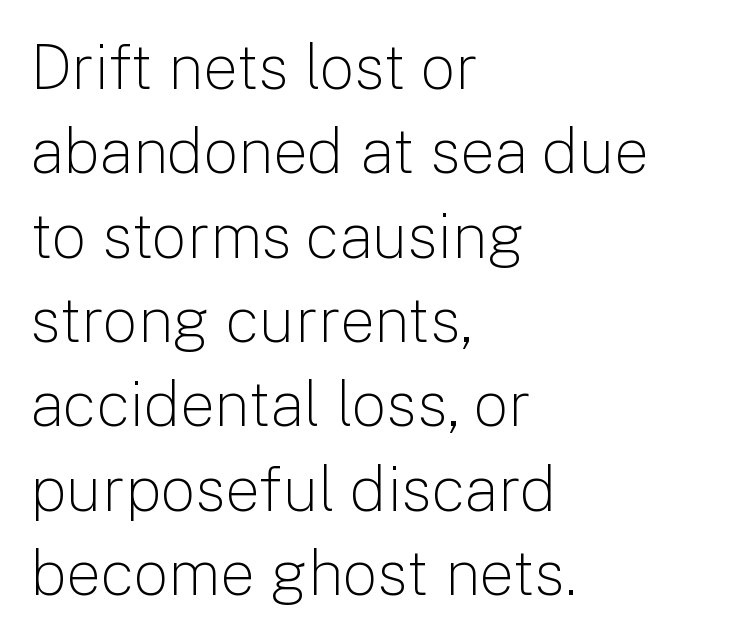
Q: Is the text bold? A: No.
Q: Is the text italic (slanted)? A: No, it is upright.
Q: Is the typeface a serif or a sans-serif typeface? A: Sans-serif.
Q: Is the text underlined? A: No.
Q: How is the paragraph aligned? A: Left-aligned.
Q: Is the spacing between letters normal or unusually wide? A: Normal.
Q: Is the spacing between lines tight, normal or loose? A: Normal.
Q: Width (condensed, normal, or wide)? A: Normal.
Q: Stroke contrast? A: Low.
Q: x-height? A: Medium.
Q: Monospaced? A: No.
